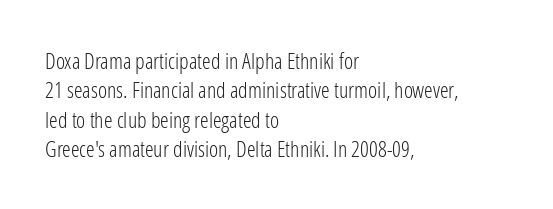
Caption: face not bold, strokes unweighted. Whoever set this chose a conventional vertical rhythm. This sample uses plain, unmodified letter spacing. The lettering stays uniformly vertical, giving the passage a roman look. Rule under the text: the space is simply empty.
